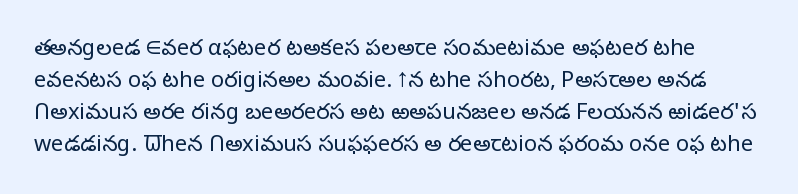
Q: Is the text bold? A: No.
Q: Is the text italic (slanted)? A: No, it is upright.
Q: Is the text underlined? A: No.
Q: Is the spacing between letters normal or unusually wide? A: Normal.
Q: Is the spacing between lines tight, normal or loose? A: Normal.
